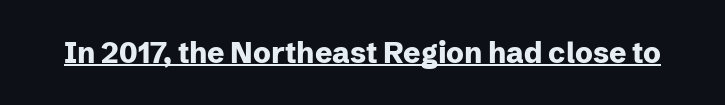
Proportional: the letters do not fall into vertical columns. A roman cut, with each character standing at attention. Students, this is bold: see how much ink each stroke carries. Is there an underline? Yes — a line sits under the letters. There is no visible air inserted between adjacent glyphs.
